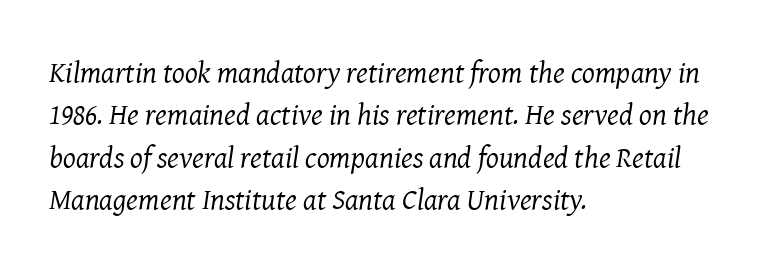
{"serif": "yes", "italic": "yes", "lean": "right", "slant_degrees": 8, "bold": "no", "weight": "regular", "width": "normal", "stroke_contrast": "medium", "x_height": "medium", "monospaced": "no", "underline": "no", "align": "left", "line_spacing": "normal", "line_spacing_ratio": 1.41, "letter_spacing": "normal", "letter_spacing_em": 0.0, "glyph_px": 30}
